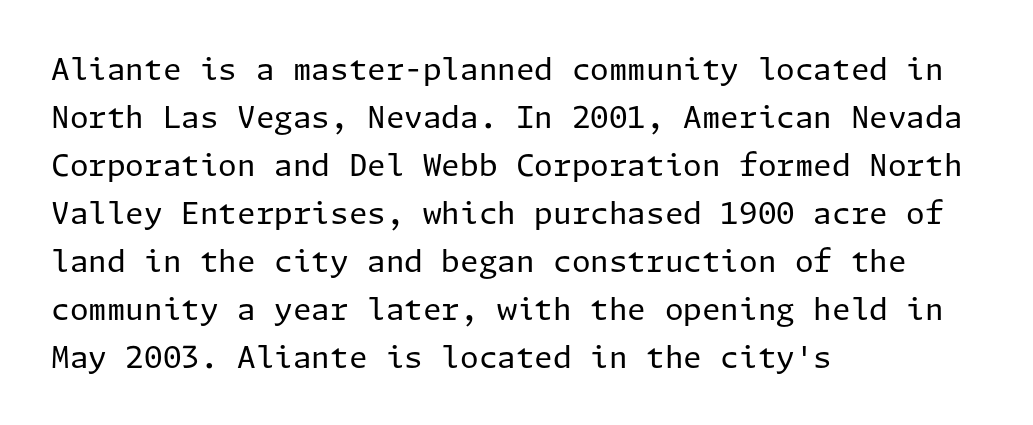
The image shows 30 px regular-weight sans-serif type, upright; set left-aligned, normal line spacing (1.6x), normal letter spacing, not underlined; low stroke contrast and a medium x-height.
